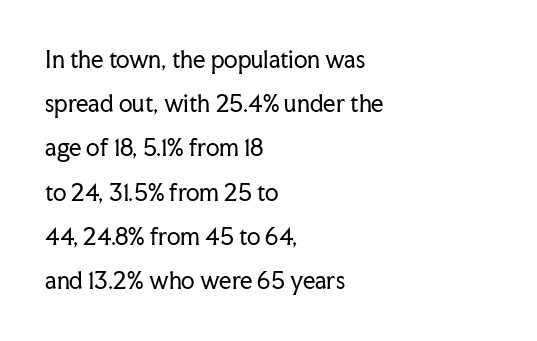
{"italic": "no", "bold": "no", "underline": "no", "align": "left", "line_spacing": "loose", "line_spacing_ratio": 2.01, "letter_spacing": "normal", "letter_spacing_em": 0.0, "glyph_px": 22}
